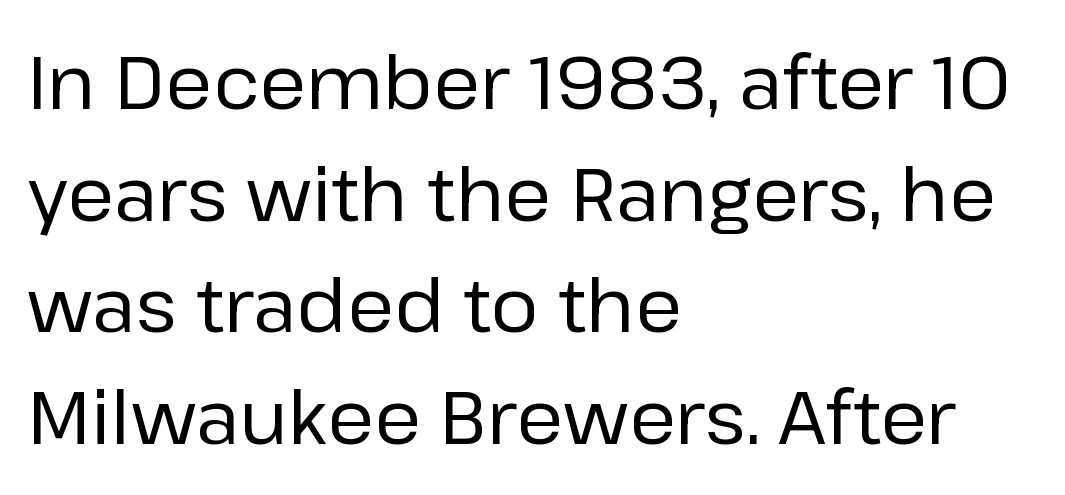
The image shows 75 px regular-weight sans-serif type, upright; set left-aligned, normal line spacing (1.49x), normal letter spacing, not underlined; low stroke contrast and a medium x-height.
